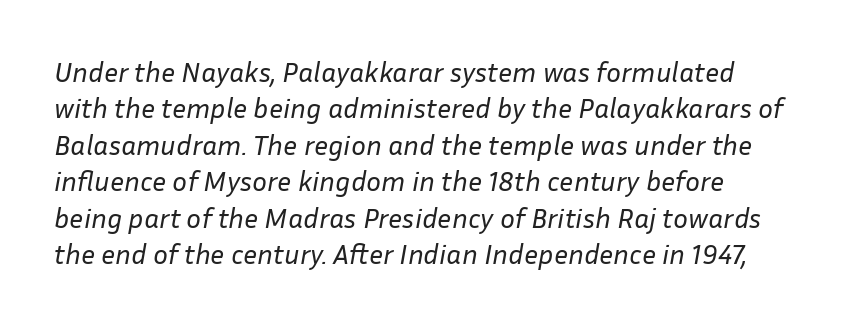
Do the characters align in a grid? No, the font is proportional. Nothing heavy about these letters — not bold at all. Leading matches the norm, producing a regular column. Each word holds together tightly as a unit, with standard inter-letter gaps.
